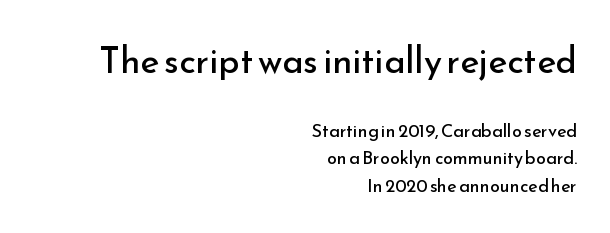
{"serif": "no", "italic": "no", "bold": "no", "weight": "regular", "width": "normal", "stroke_contrast": "low", "x_height": "small", "monospaced": "no", "underline": "no", "align": "right", "line_spacing": "normal", "line_spacing_ratio": 1.53, "letter_spacing": "normal", "letter_spacing_em": 0.0, "larger_block": "first", "size_ratio": 2.0, "glyph_px": 36}
